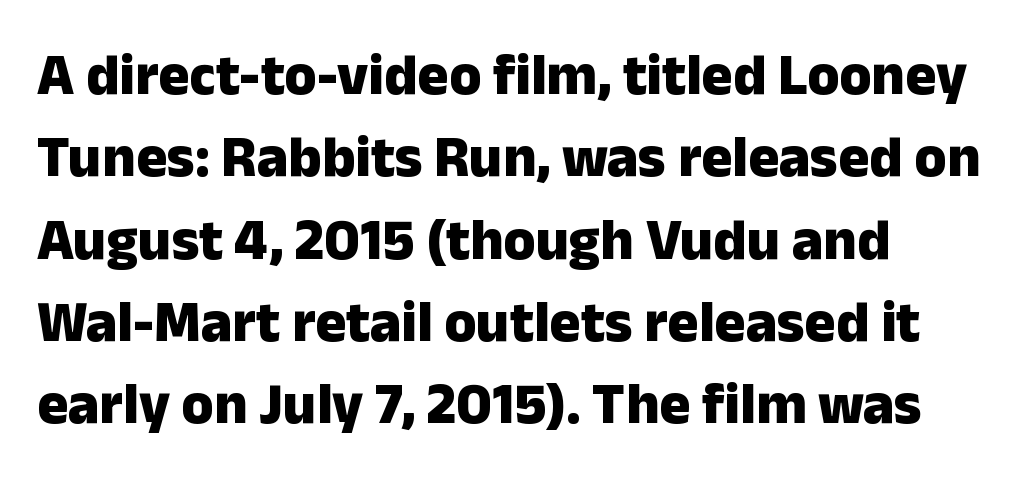
The image shows 58 px heavy sans-serif type, upright; set left-aligned, normal line spacing (1.42x), normal letter spacing, not underlined; low stroke contrast and a medium x-height.
